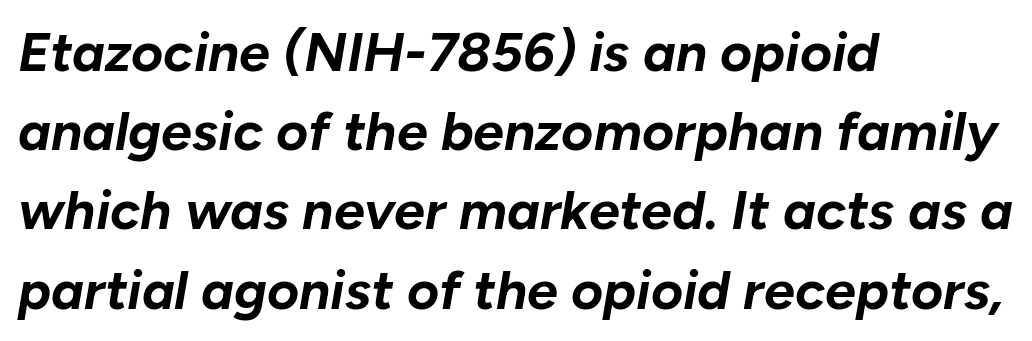
Regarding leading, the lines here are spaced in the standard way. You can tell it's italic because the verticals aren't actually vertical. Only glyphs here, with clear space below each row. I'd describe the lettering as bold — thick and assertive.
